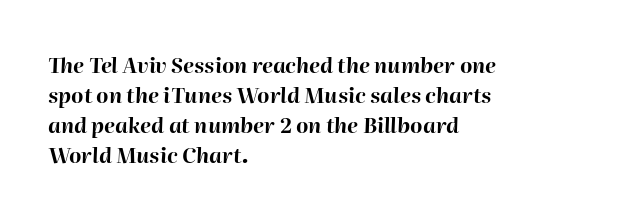
Check the space under the baseline: it is left empty. Casual observation: everything's shoved over to the left. Is the type bold? Yes — the strokes are clearly thick and heavy. In terms of letterspacing, this is plain default setting. Rows of type keep a routine distance in the vertical direction.
